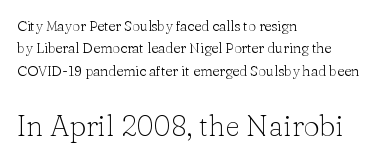
The image shows 29 px light serif type, upright; set left-aligned, normal line spacing (1.6x), normal letter spacing, not underlined; the second (bottom) block is 2.07x larger; low stroke contrast and a medium x-height.
